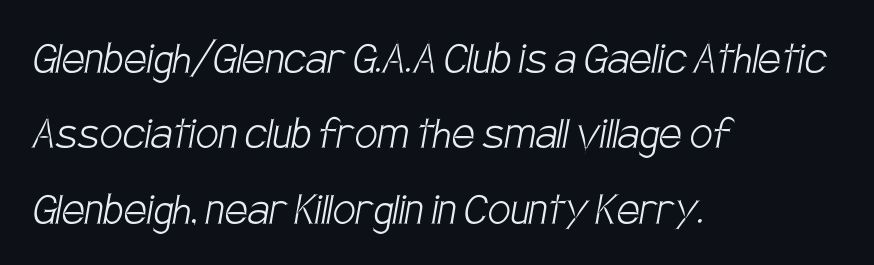
The image shows 51 px light, condensed sans-serif type; set left-aligned, normal line spacing (1.48x), normal letter spacing, not underlined; low stroke contrast and a large x-height.
